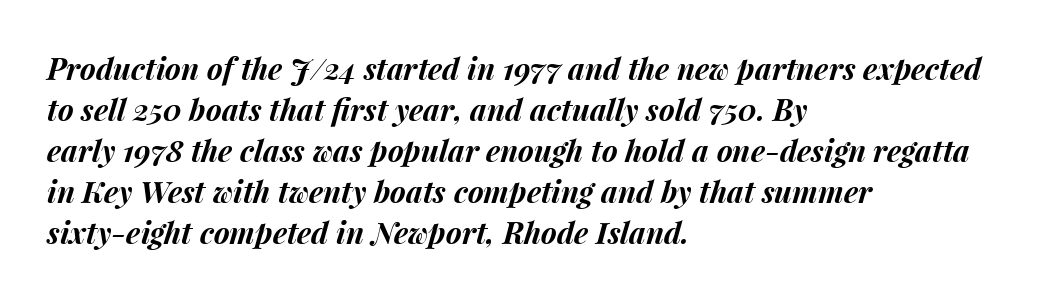
The image shows 30 px bold type, italic (leaning right); set left-aligned, normal line spacing (1.37x), normal letter spacing, not underlined; medium stroke contrast and a medium x-height.
